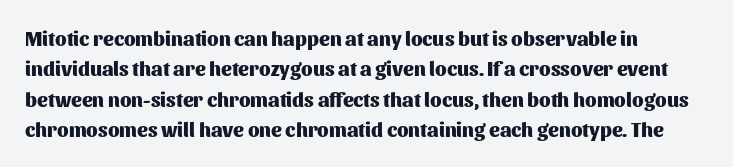
The image shows 20 px bold type, upright; set left-aligned, normal line spacing (1.52x), normal letter spacing, not underlined.
